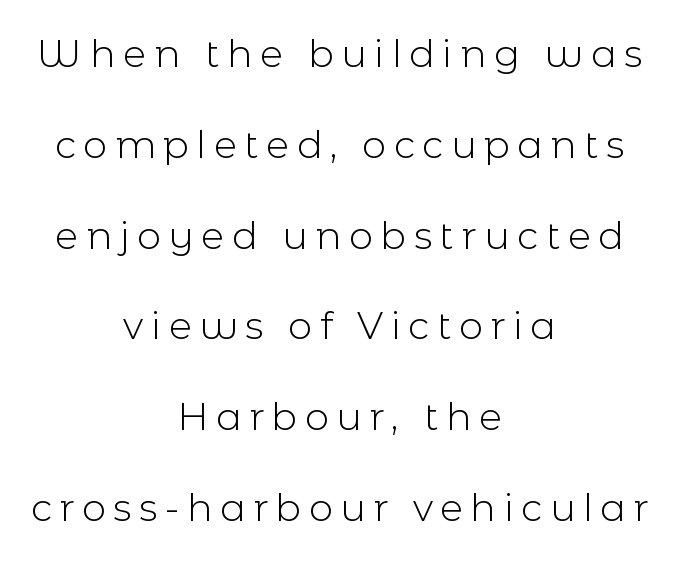
The letters are spread apart with noticeably loose tracking. A quiet, ordinary-to-light weight characterises the typeface. Spacing verdict: proportional, widths tailored to each character. The zone under the glyphs is completely vacant. Honestly, the rows look like they've been pulled way apart. The passage is arranged like a title page — every line centered.
